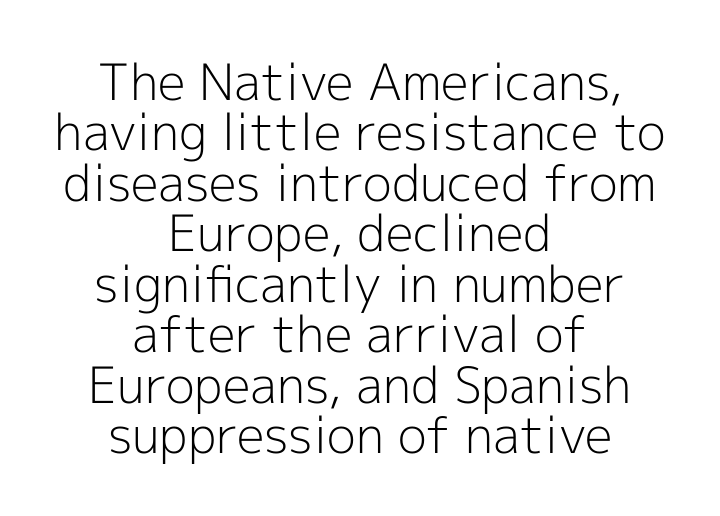
Q: Is the text bold? A: No.
Q: Is the text italic (slanted)? A: No, it is upright.
Q: Is the typeface a serif or a sans-serif typeface? A: Sans-serif.
Q: Is the text underlined? A: No.
Q: How is the paragraph aligned? A: Centered.
Q: Is the spacing between letters normal or unusually wide? A: Normal.
Q: Is the spacing between lines tight, normal or loose? A: Tight.
Q: Width (condensed, normal, or wide)? A: Normal.
Q: x-height? A: Medium.
Q: Monospaced? A: No.
